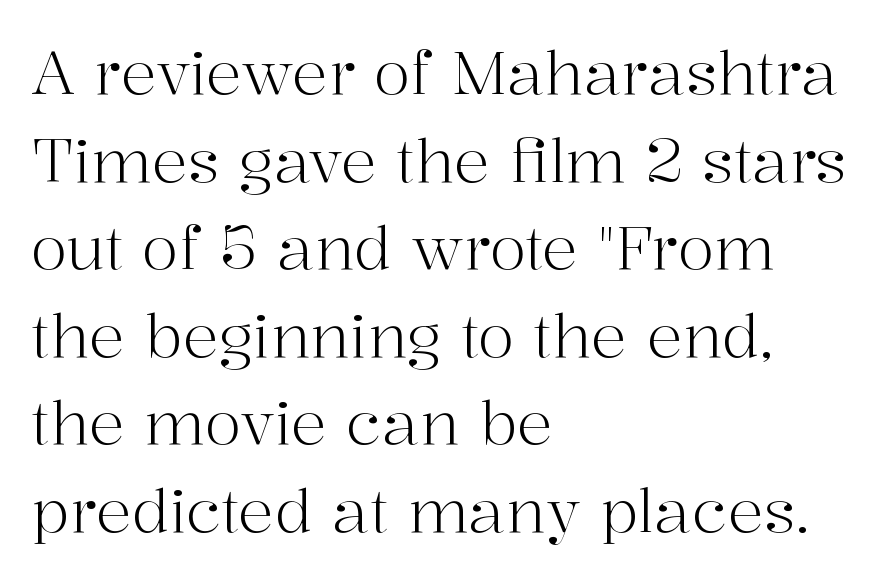
The image shows 60 px light serif type, upright; set left-aligned, normal line spacing (1.46x), normal letter spacing, not underlined; high stroke contrast and a medium x-height.
